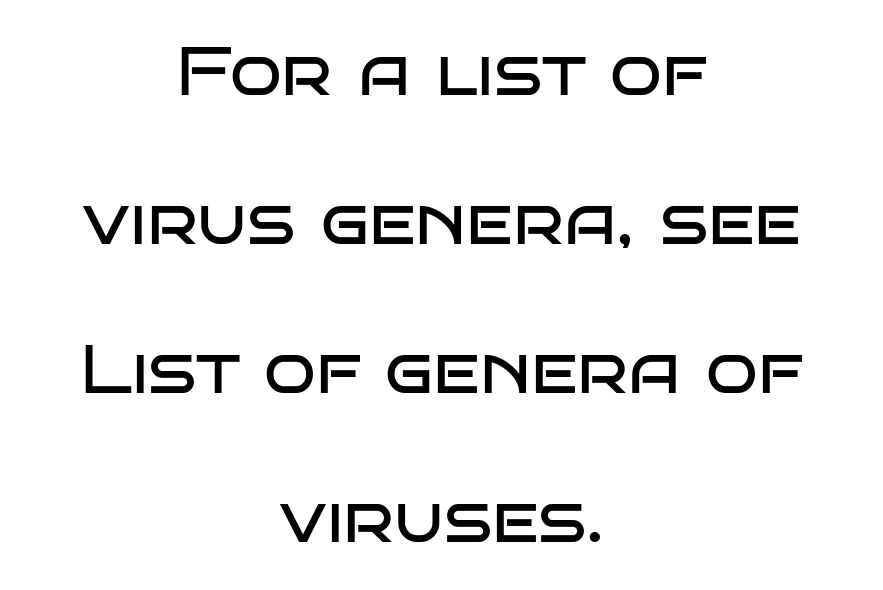
Neither beginnings nor endings align; midpoints do. Each letter keeps its own natural width here, so spacing adapts to shape. Each row of text sits above clean, open space. There is no visible air inserted between adjacent glyphs.
